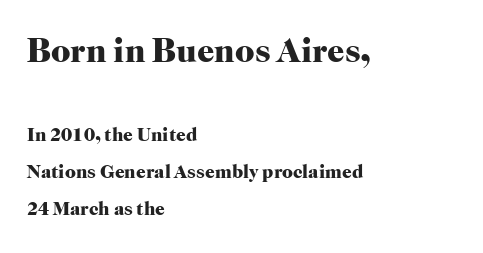
The image shows 34 px heavy serif type, upright; set left-aligned, loose line spacing (1.96x), normal letter spacing, not underlined; the first (top) block is 1.79x larger; high stroke contrast and a medium x-height.
